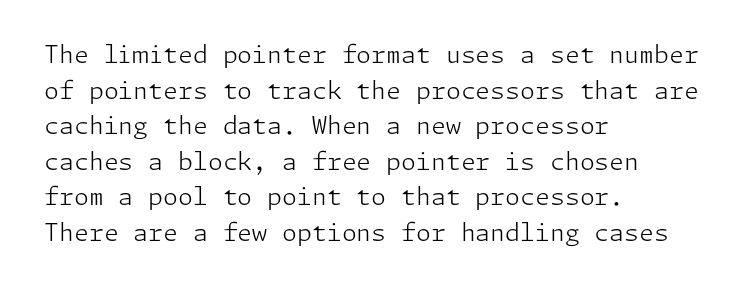
Q: Is the text bold? A: No.
Q: Is the text italic (slanted)? A: No, it is upright.
Q: Is the text underlined? A: No.
Q: How is the paragraph aligned? A: Left-aligned.
Q: Is the spacing between letters normal or unusually wide? A: Normal.
Q: Is the spacing between lines tight, normal or loose? A: Normal.
